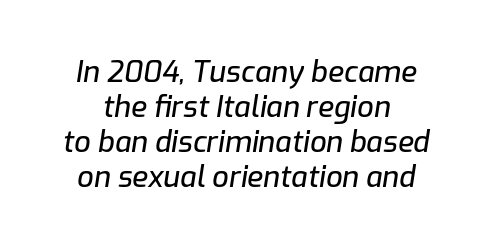
The image shows 29 px text type, italic (leaning right); set line spacing 1.21x, normal letter spacing, not underlined; low stroke contrast and a medium x-height.
